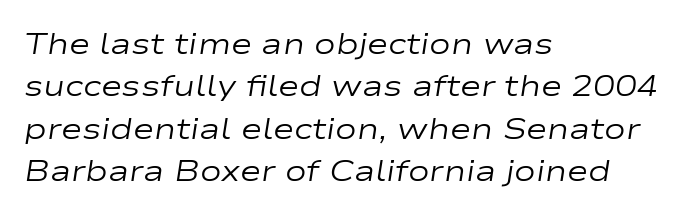
The image shows 29 px regular-weight, wide type, italic (leaning right); set left-aligned, normal line spacing (1.46x), normal letter spacing, not underlined; low stroke contrast and a medium x-height.
